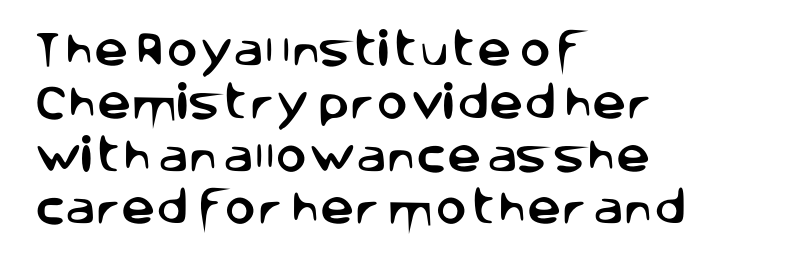
{"serif": "no", "italic": "no", "width": "normal", "stroke_contrast": "low", "x_height": "large", "monospaced": "no", "underline": "no", "align": "left", "line_spacing": "normal", "line_spacing_ratio": 1.39, "letter_spacing": "normal", "letter_spacing_em": 0.0, "glyph_px": 38}
